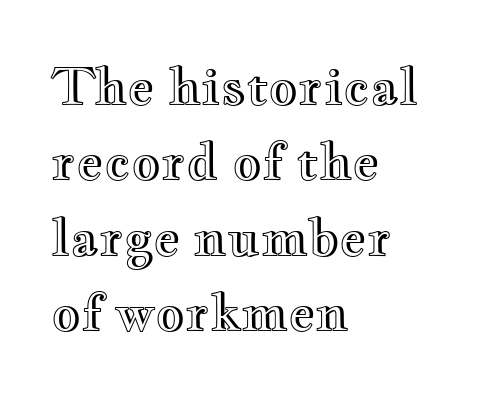
The specimen reads as upright at a glance. The face used here is proportionally spaced, like ordinary book or web type. No word sits above an underline. The block of text has a typical density, with ordinary space between rows. There is no visible air inserted between adjacent glyphs. The compositor pushed each line to the left boundary.
